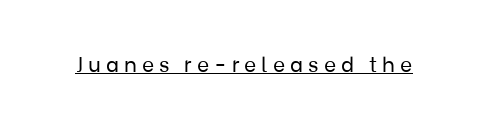
Q: Is the text bold? A: No.
Q: Is the text italic (slanted)? A: No, it is upright.
Q: Is the text underlined? A: Yes.
Q: Is the spacing between letters normal or unusually wide? A: Unusually wide.
